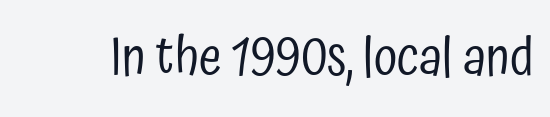
{"serif": "no", "italic": "no", "bold": "no", "weight": "regular", "width": "condensed", "stroke_contrast": "low", "x_height": "medium", "monospaced": "no", "underline": "no", "letter_spacing": "normal", "letter_spacing_em": 0.0, "glyph_px": 52}
